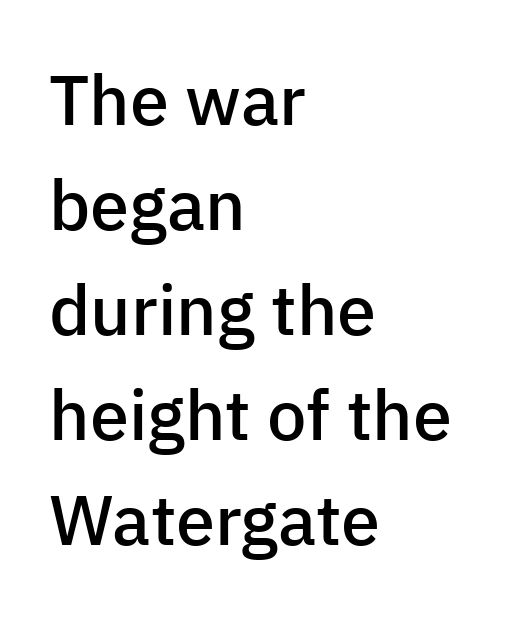
Q: Is the text bold? A: Semi-bold.
Q: Is the text italic (slanted)? A: No, it is upright.
Q: Is the typeface a serif or a sans-serif typeface? A: Sans-serif.
Q: Is the text underlined? A: No.
Q: How is the paragraph aligned? A: Left-aligned.
Q: Is the spacing between letters normal or unusually wide? A: Normal.
Q: Is the spacing between lines tight, normal or loose? A: Normal.
Q: Width (condensed, normal, or wide)? A: Normal.
Q: Stroke contrast? A: Low.
Q: x-height? A: Medium.
Q: Monospaced? A: No.
